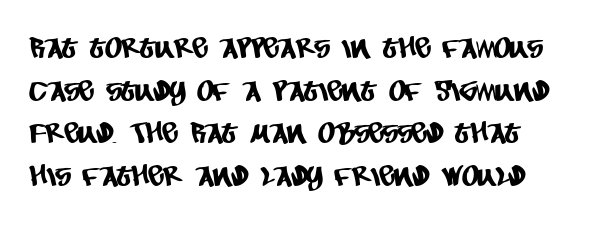
Q: Is the typeface a serif or a sans-serif typeface? A: Sans-serif.
Q: Is the text underlined? A: No.
Q: Is the spacing between letters normal or unusually wide? A: Normal.
Q: Is the spacing between lines tight, normal or loose? A: Normal.
Q: Width (condensed, normal, or wide)? A: Condensed.
Q: Stroke contrast? A: Low.
Q: x-height? A: Large.
Q: Monospaced? A: No.
